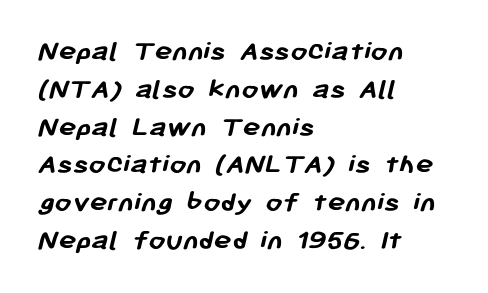
The image shows 30 px semibold sans-serif type; set left-aligned, normal line spacing (1.26x), normal letter spacing, not underlined; low stroke contrast and a medium x-height.
